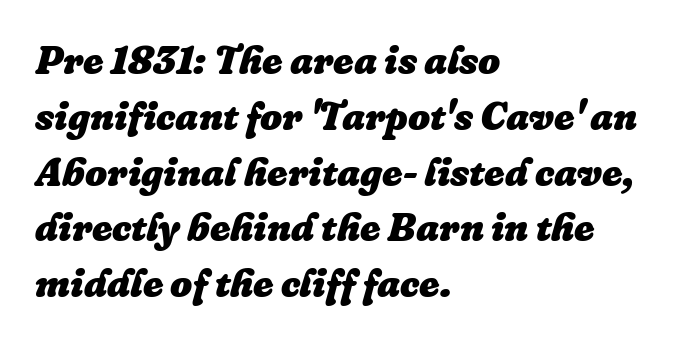
{"italic": "yes", "lean": "right", "slant_degrees": 16, "bold": "yes", "weight": "heavy", "width": "normal", "stroke_contrast": "low", "x_height": "medium", "monospaced": "no", "underline": "no", "align": "left", "line_spacing": "normal", "line_spacing_ratio": 1.43, "letter_spacing": "normal", "letter_spacing_em": 0.0, "glyph_px": 39}
